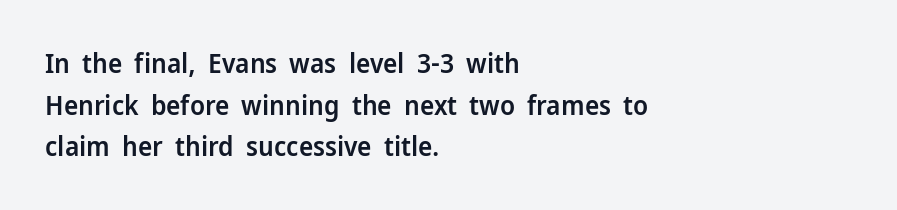
The image shows 27 px text type, upright; set left-aligned, normal line spacing (1.54x), normal letter spacing, not underlined.
